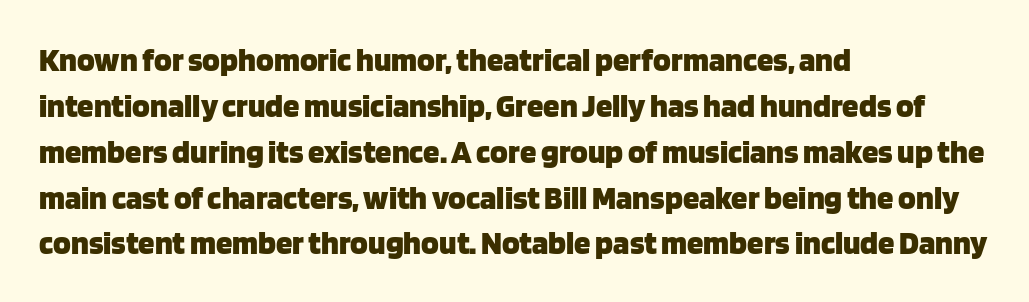
{"serif": "no", "italic": "no", "bold": "yes", "weight": "heavy", "width": "normal", "stroke_contrast": "low", "x_height": "large", "monospaced": "no", "underline": "no", "align": "left", "line_spacing": "normal", "line_spacing_ratio": 1.39, "letter_spacing": "normal", "letter_spacing_em": 0.0, "glyph_px": 33}
